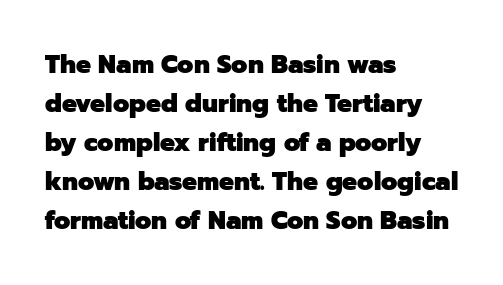
Vertical strokes here are truly vertical. In terms of letterspacing, this is plain default setting. This block has exactly the height ordinary leading produces. Pretty heavy lettering here — definitely bold.
